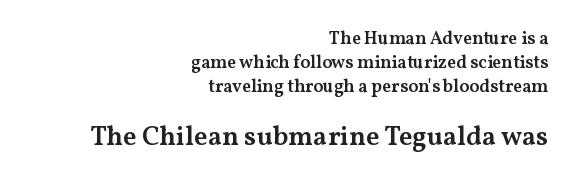
The gap between lines stays unmarked. Semibold letterforms, between regular and bold. Does the copy run flush right? Yes — the right margin is perfectly even. Compare the two chunks: the lower has the greater cap height. The tracking reads as untouched default to a designer's eye. Does the leading feel generous? No, just average.
